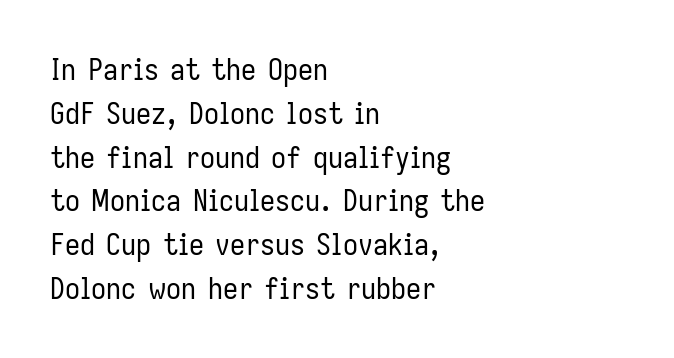
Q: Is the text bold? A: No.
Q: Is the text italic (slanted)? A: No, it is upright.
Q: Is the typeface a serif or a sans-serif typeface? A: Sans-serif.
Q: Is the text underlined? A: No.
Q: How is the paragraph aligned? A: Left-aligned.
Q: Is the spacing between letters normal or unusually wide? A: Normal.
Q: Is the spacing between lines tight, normal or loose? A: Normal.
Q: Width (condensed, normal, or wide)? A: Condensed.
Q: Stroke contrast? A: Low.
Q: x-height? A: Medium.
Q: Monospaced? A: No.
